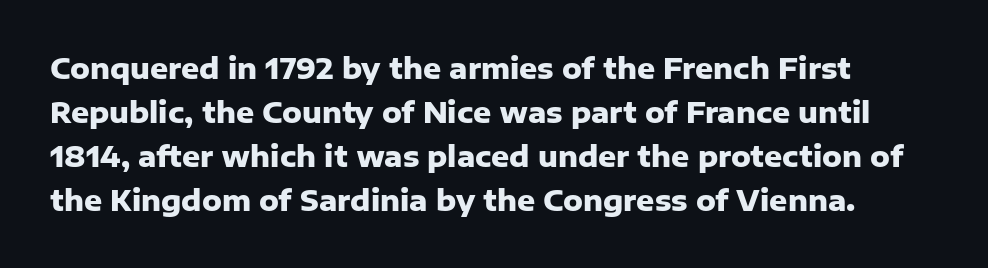
The image shows 28 px heavy sans-serif type, upright; set normal line spacing (1.57x), normal letter spacing, not underlined; low stroke contrast and a medium x-height.
